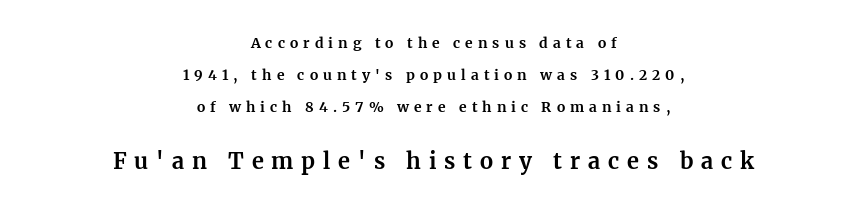
Heavy, bold letterforms. Of the two passages, the one underneath uses the larger point size. The axis of the letterforms is exactly vertical. Honestly, the rows look like they've been pulled way apart. A typesetter would call this heavily tracked-out type.
